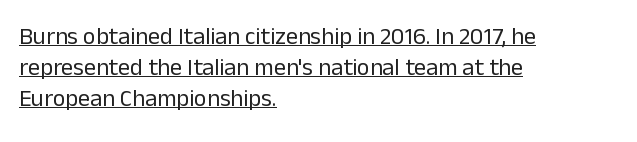
{"italic": "no", "bold": "no", "underline": "yes", "align": "left", "line_spacing": "normal", "line_spacing_ratio": 1.29, "letter_spacing": "normal", "letter_spacing_em": 0.0, "glyph_px": 24}
